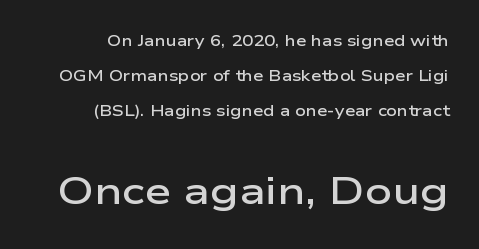
{"serif": "no", "italic": "no", "bold": "semi", "weight": "semibold", "width": "wide", "stroke_contrast": "low", "x_height": "medium", "monospaced": "no", "underline": "no", "line_spacing": "loose", "line_spacing_ratio": 2.33, "letter_spacing": "normal", "letter_spacing_em": 0.0, "larger_block": "second", "size_ratio": 2.53, "glyph_px": 38}
